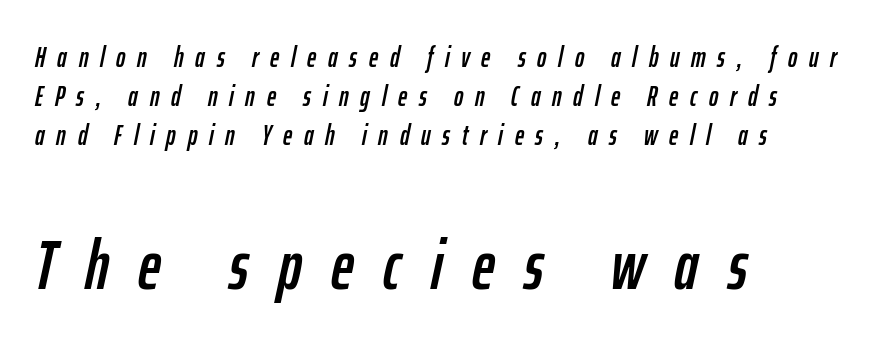
{"italic": "yes", "lean": "right", "slant_degrees": 12, "width": "condensed", "stroke_contrast": "low", "x_height": "medium", "monospaced": "no", "underline": "no", "align": "left", "line_spacing": "normal", "line_spacing_ratio": 1.4, "letter_spacing": "wide", "letter_spacing_em": 0.42, "larger_block": "second", "size_ratio": 2.5, "glyph_px": 70}
